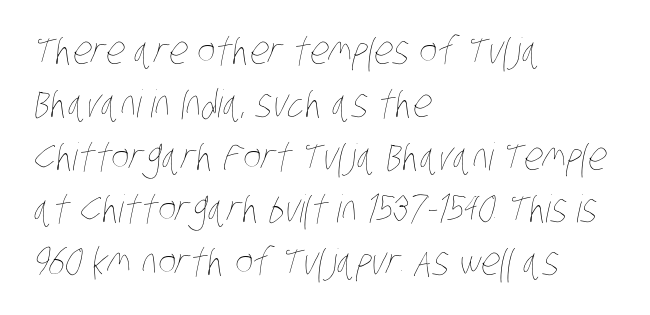
This reads as an unemphasized weight, regular at the heaviest. Caption: standard tracking, unaltered. Notice how descenders clear the ascenders below comfortably — that's standard leading. A bare baseline throughout the passage.
